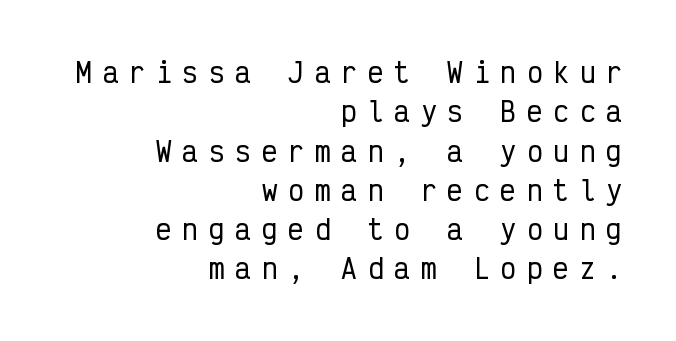
Posture: upright roman. The lines sit at an ordinary, default distance from one another. Descenders are the only things crossing below the line. Look at the tracking — it's clearly loosened, letters drifting apart. If you drew a ruler down the right edge, every line would touch it.
